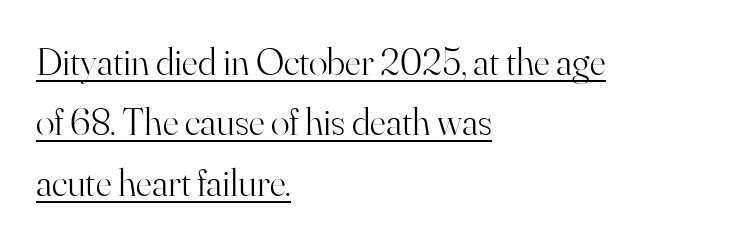
The image shows 39 px light serif type, upright; set left-aligned, normal line spacing (1.55x), normal letter spacing, underlined; high stroke contrast and a small x-height.
